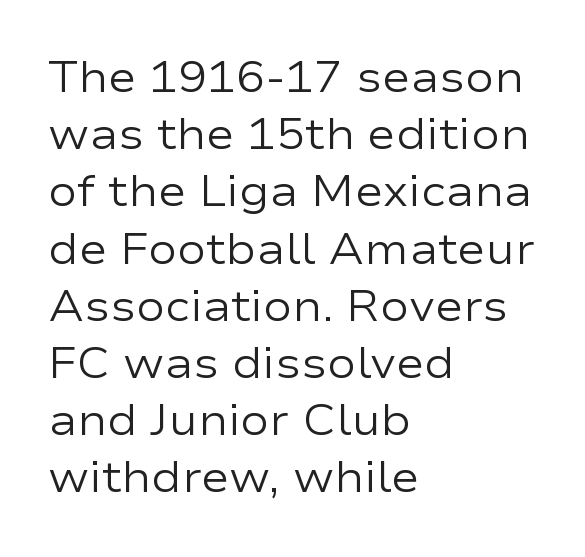
Q: Is the text bold? A: No.
Q: Is the text italic (slanted)? A: No, it is upright.
Q: Is the typeface a serif or a sans-serif typeface? A: Sans-serif.
Q: Is the text underlined? A: No.
Q: How is the paragraph aligned? A: Left-aligned.
Q: Is the spacing between letters normal or unusually wide? A: Normal.
Q: Is the spacing between lines tight, normal or loose? A: Normal.
Q: Width (condensed, normal, or wide)? A: Wide.
Q: Stroke contrast? A: Low.
Q: x-height? A: Medium.
Q: Monospaced? A: No.
